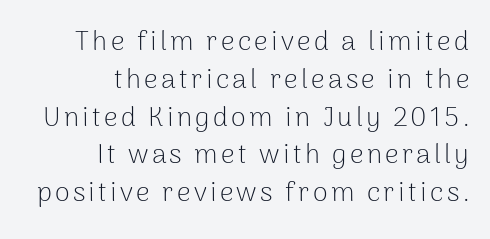
Q: Is the text bold? A: No.
Q: Is the text italic (slanted)? A: No, it is upright.
Q: Is the text underlined? A: No.
Q: How is the paragraph aligned? A: Right-aligned.
Q: Is the spacing between lines tight, normal or loose? A: Normal.
